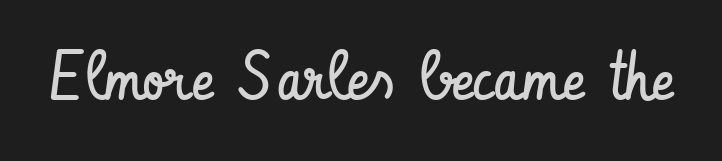
{"serif": "no", "italic": "no", "bold": "no", "weight": "regular", "width": "condensed", "stroke_contrast": "low", "x_height": "small", "monospaced": "no", "underline": "no", "letter_spacing": "normal", "letter_spacing_em": 0.0, "glyph_px": 68}
